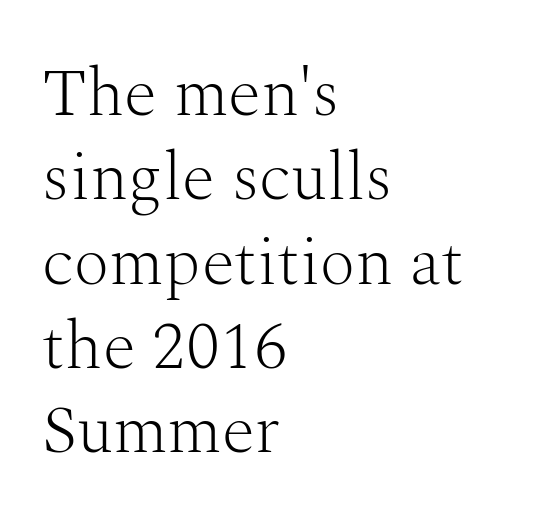
{"serif": "yes", "italic": "no", "bold": "no", "weight": "light", "width": "normal", "stroke_contrast": "medium", "x_height": "medium", "monospaced": "no", "underline": "no", "align": "left", "line_spacing_ratio": 1.24, "letter_spacing": "normal", "letter_spacing_em": 0.0, "glyph_px": 68}
